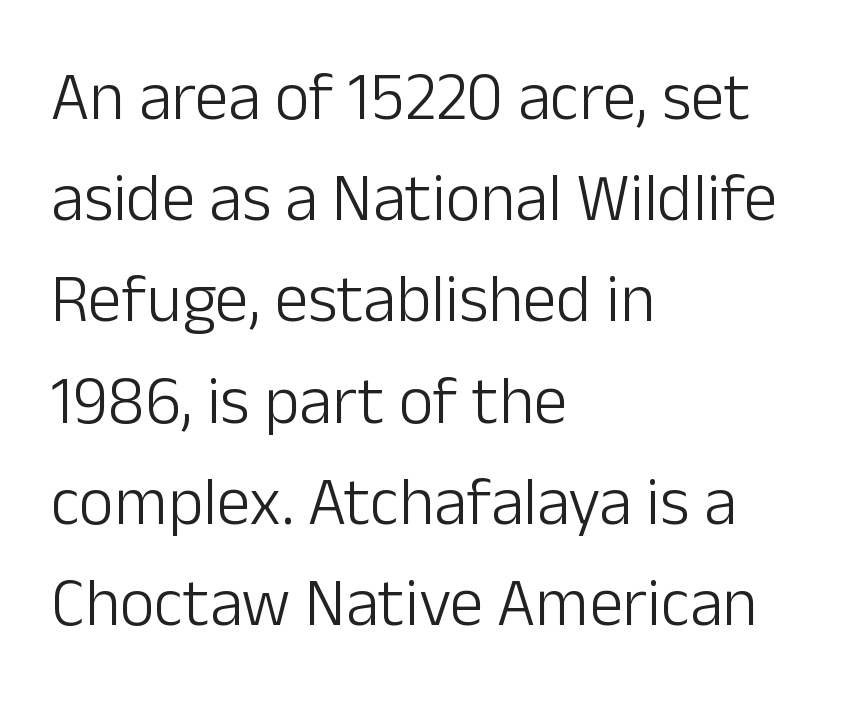
{"serif": "no", "italic": "no", "bold": "no", "weight": "light", "width": "normal", "stroke_contrast": "low", "x_height": "medium", "monospaced": "no", "underline": "no", "align": "left", "line_spacing": "normal", "line_spacing_ratio": 1.51, "letter_spacing": "normal", "letter_spacing_em": 0.0, "glyph_px": 67}
